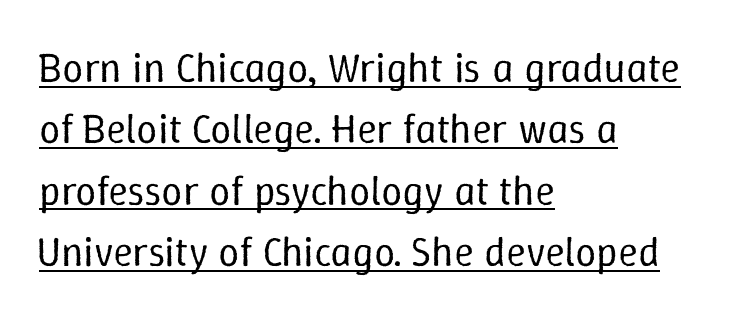
The image shows 42 px regular-weight type, upright; set left-aligned, normal line spacing (1.46x), normal letter spacing, underlined; low stroke contrast and a medium x-height.
